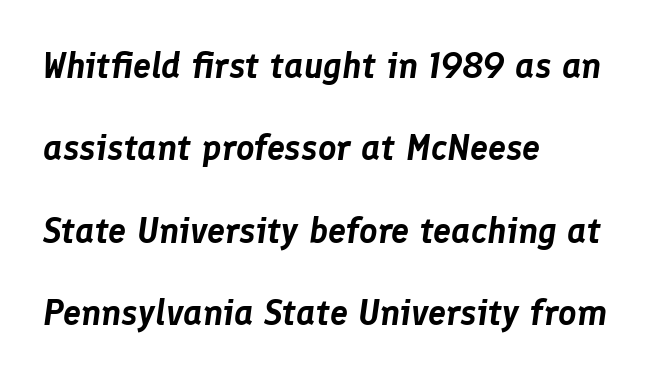
{"italic": "yes", "lean": "right", "slant_degrees": 8, "width": "normal", "stroke_contrast": "low", "x_height": "medium", "monospaced": "no", "underline": "no", "align": "left", "line_spacing": "loose", "line_spacing_ratio": 2.29, "letter_spacing": "normal", "letter_spacing_em": 0.0, "glyph_px": 36}
